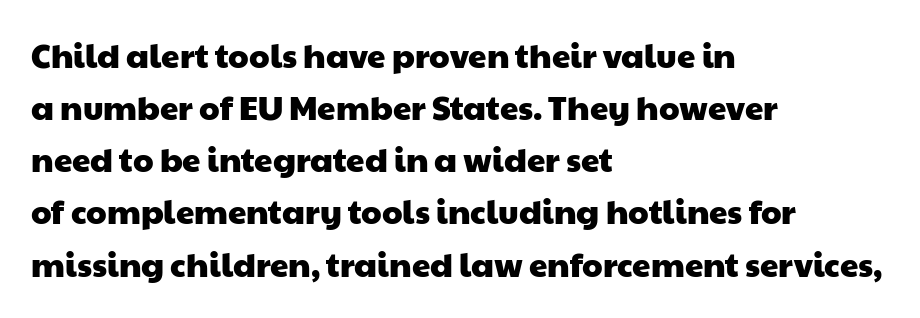
Q: Is the typeface a serif or a sans-serif typeface? A: Sans-serif.
Q: Is the text underlined? A: No.
Q: How is the paragraph aligned? A: Left-aligned.
Q: Is the spacing between letters normal or unusually wide? A: Normal.
Q: Is the spacing between lines tight, normal or loose? A: Normal.
Q: Width (condensed, normal, or wide)? A: Wide.
Q: Stroke contrast? A: Low.
Q: x-height? A: Medium.
Q: Monospaced? A: No.
